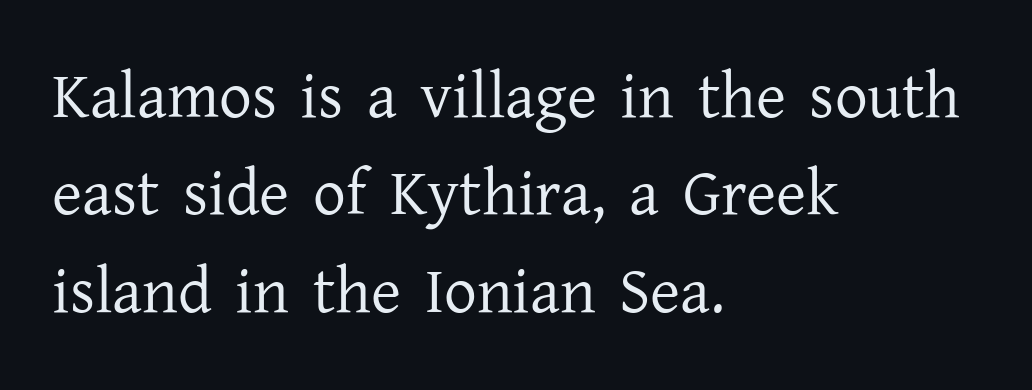
{"serif": "yes", "italic": "no", "bold": "no", "weight": "regular", "width": "normal", "stroke_contrast": "low", "x_height": "medium", "monospaced": "no", "underline": "no", "align": "left", "line_spacing": "normal", "line_spacing_ratio": 1.5, "letter_spacing": "normal", "letter_spacing_em": 0.0, "glyph_px": 65}
